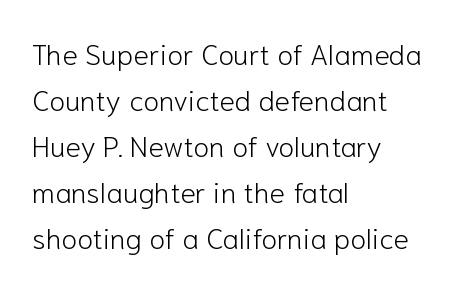
Compared with typical paragraphs, the rows here are spaced about the same. A clean baseline with only descenders dipping below it. You could not count columns in this text — the font is proportionally spaced. In terms of posture, this sample is upright. This is sans-serif lettering, the kind often seen on screens and signage.
